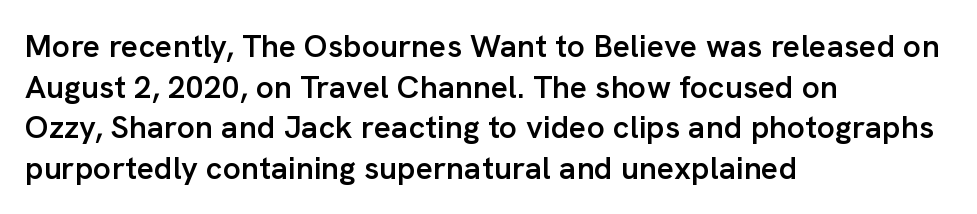
The image shows 32 px semibold sans-serif type, upright; set left-aligned, normal line spacing (1.27x), normal letter spacing, not underlined; low stroke contrast and a medium x-height.
